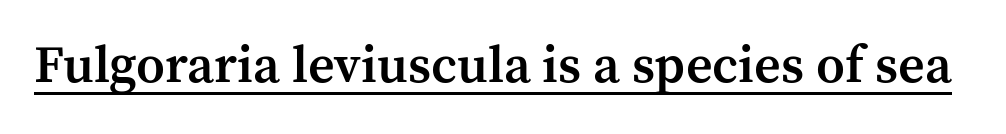
What decoration does the sample have? An underline. The font's upright variant was chosen for this text. Students, this is semibold: more ink than regular, less than bold. You can tell from the footed stems that serif type was used. Do the characters align in a grid? No, the font is proportional. What stands out about the letter spacing? Nothing — it is the standard amount.
